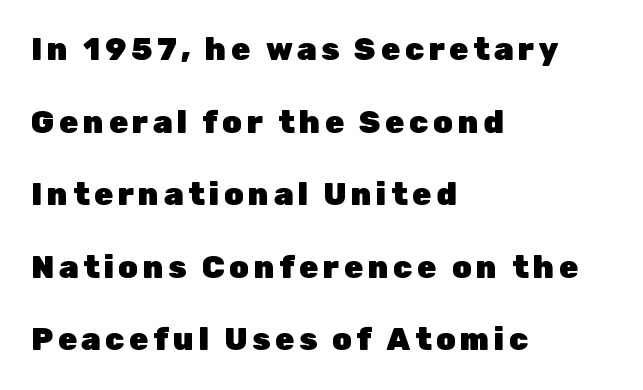
{"serif": "no", "italic": "no", "bold": "yes", "weight": "heavy", "width": "normal", "stroke_contrast": "low", "x_height": "medium", "monospaced": "no", "underline": "no", "align": "left", "line_spacing": "loose", "line_spacing_ratio": 2.34, "glyph_px": 31}
